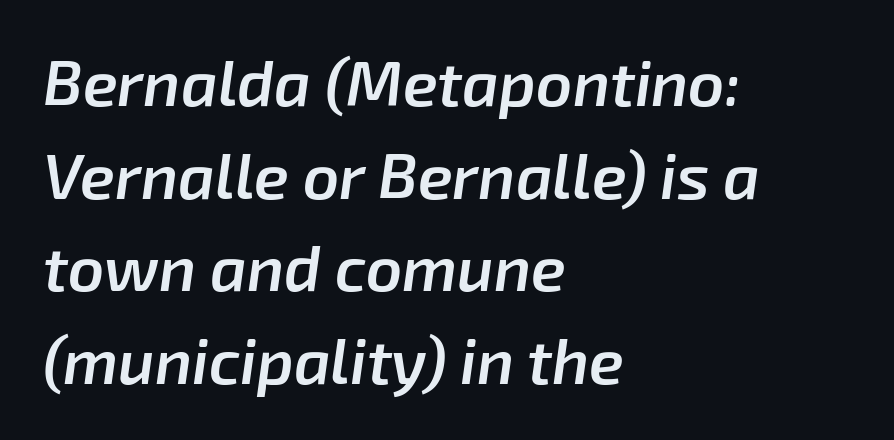
The image shows 63 px semibold type, italic (leaning right); set left-aligned, normal line spacing (1.47x), normal letter spacing, not underlined; low stroke contrast and a medium x-height.
